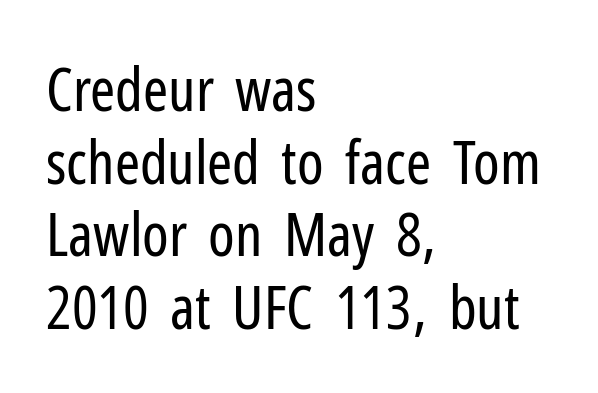
{"serif": "no", "italic": "no", "bold": "no", "weight": "regular", "width": "condensed", "stroke_contrast": "low", "x_height": "medium", "monospaced": "no", "underline": "no", "align": "left", "line_spacing_ratio": 1.21, "letter_spacing": "normal", "letter_spacing_em": 0.0, "glyph_px": 60}
